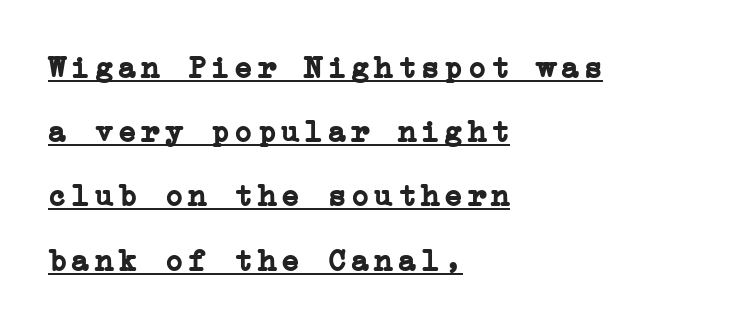
The image shows 31 px semibold serif type, upright; set left-aligned, loose line spacing (2.07x), underlined; low stroke contrast and a medium x-height.
